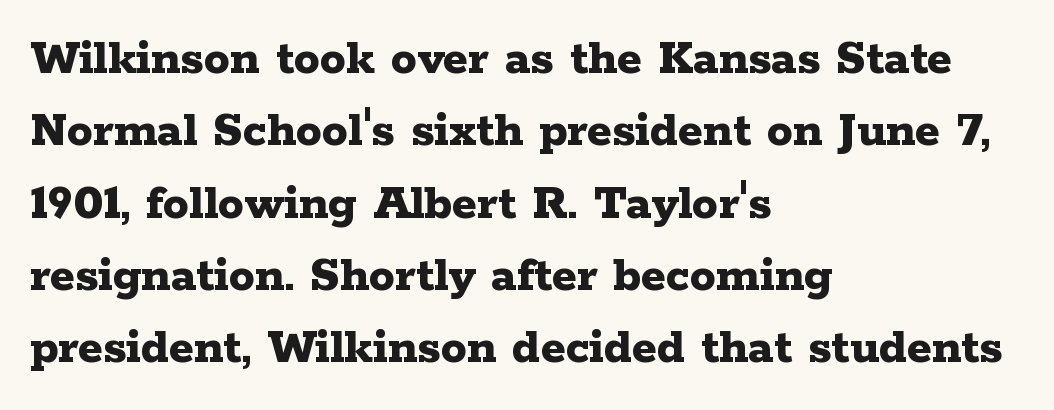
The rendering keeps characters at their native spacing. The glyphs in this specimen are seriffed. Descenders hang freely into open space. The text block is weighted toward the left margin, trailing off unevenly rightward.
